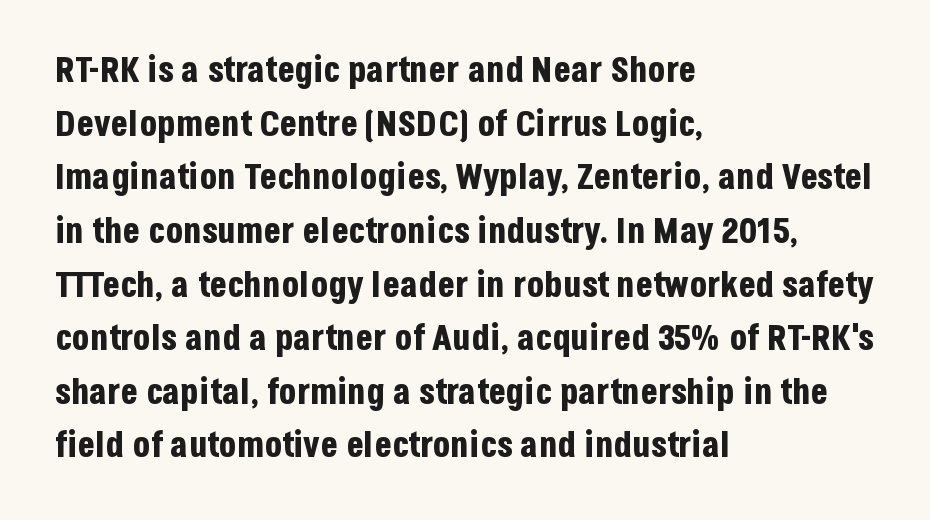
{"serif": "no", "italic": "no", "bold": "yes", "weight": "bold", "width": "condensed", "stroke_contrast": "low", "x_height": "large", "monospaced": "no", "underline": "no", "align": "left", "line_spacing": "normal", "line_spacing_ratio": 1.49, "letter_spacing": "normal", "letter_spacing_em": 0.0, "glyph_px": 36}
